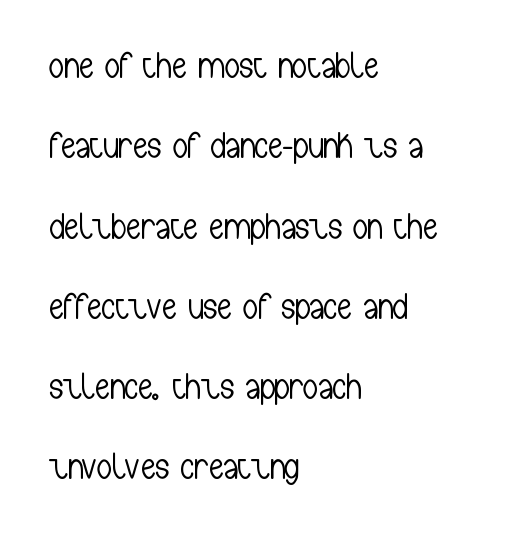
Q: Is the text bold? A: No.
Q: Is the text italic (slanted)? A: No, it is upright.
Q: Is the typeface a serif or a sans-serif typeface? A: Sans-serif.
Q: Is the text underlined? A: No.
Q: How is the paragraph aligned? A: Left-aligned.
Q: Is the spacing between letters normal or unusually wide? A: Normal.
Q: Is the spacing between lines tight, normal or loose? A: Loose.
Q: Width (condensed, normal, or wide)? A: Condensed.
Q: Stroke contrast? A: Low.
Q: x-height? A: Medium.
Q: Monospaced? A: No.
